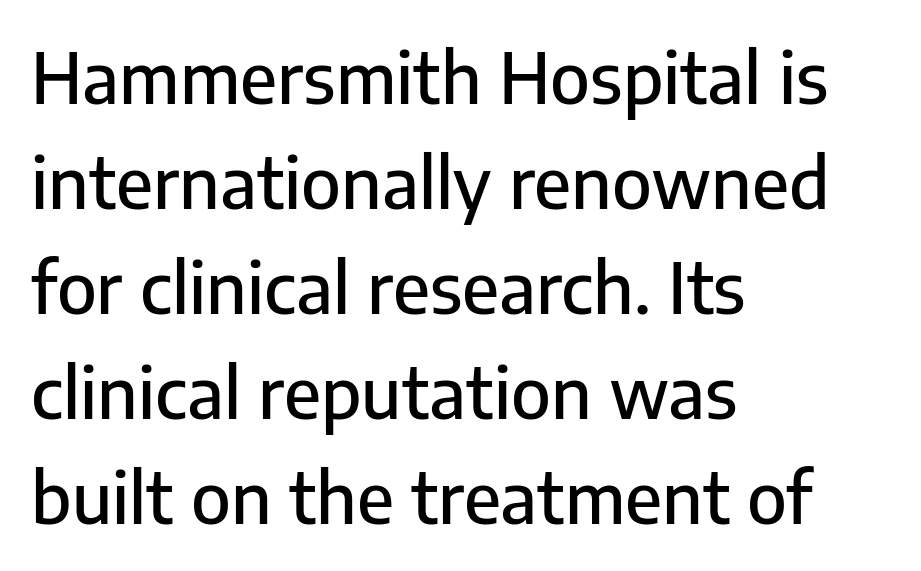
Q: Is the text italic (slanted)? A: No, it is upright.
Q: Is the typeface a serif or a sans-serif typeface? A: Sans-serif.
Q: Is the text underlined? A: No.
Q: How is the paragraph aligned? A: Left-aligned.
Q: Is the spacing between letters normal or unusually wide? A: Normal.
Q: Is the spacing between lines tight, normal or loose? A: Normal.
Q: Width (condensed, normal, or wide)? A: Normal.
Q: Stroke contrast? A: Low.
Q: x-height? A: Medium.
Q: Monospaced? A: No.
